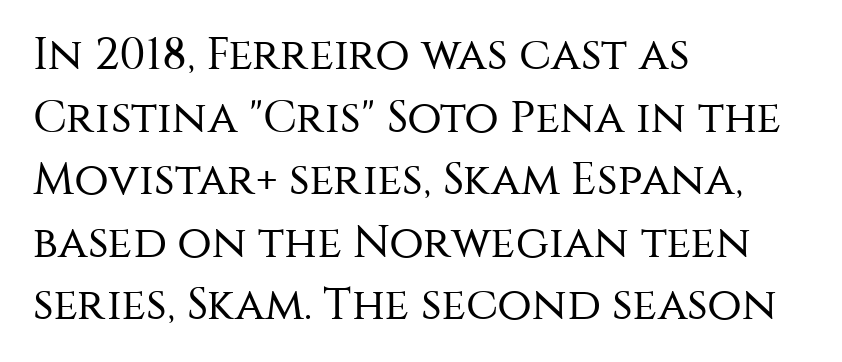
The letters advance in unequal steps, a hallmark of proportional type. Only glyphs here, with clear space below each row. Each letter's strokes conclude bluntly, with no projecting serifs. The lettering stays uniformly vertical, giving the passage a roman look.
